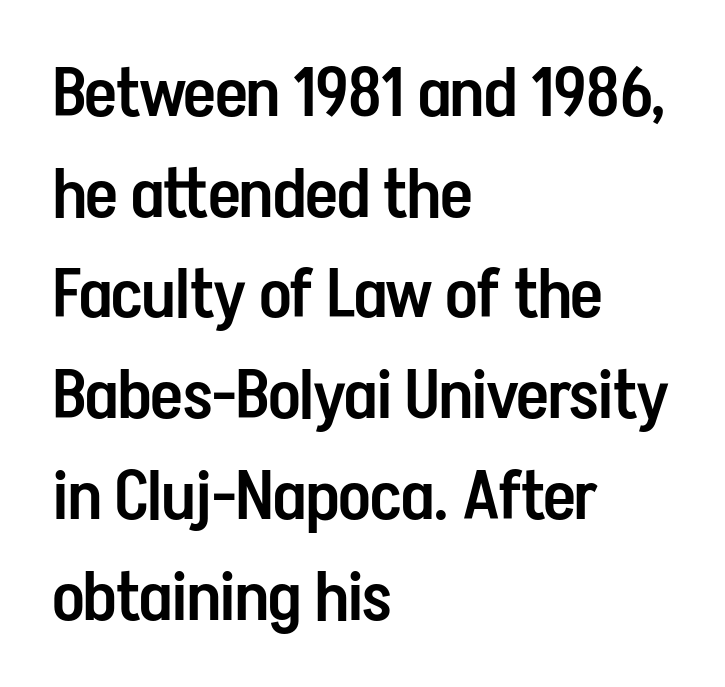
Notice how descenders clear the ascenders below comfortably — that's standard leading. Line beginnings align vertically; line endings do not. Slightly chunky letters — semibold, I'd say, not full bold. Typographically, this falls in the sans-serif category.
